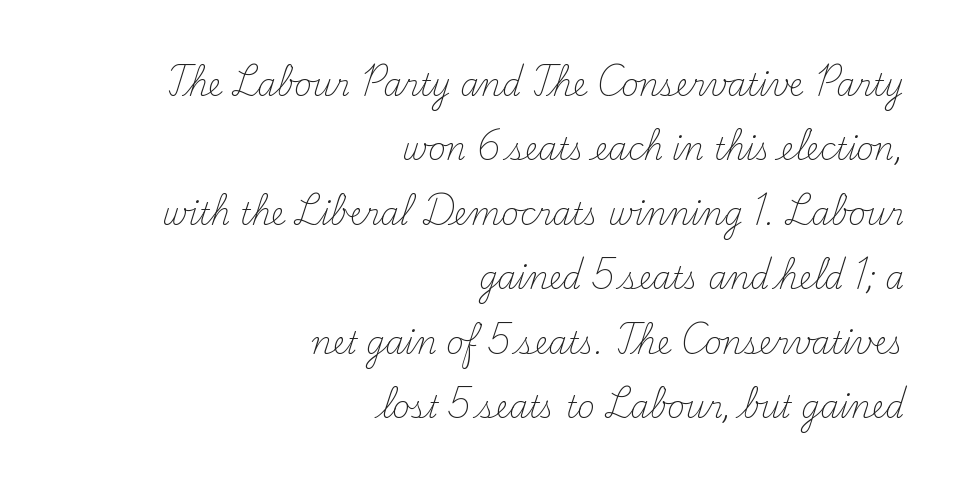
The image shows 30 px light type; set right-aligned, loose line spacing (2.15x), normal letter spacing, not underlined; medium stroke contrast and a small x-height.
